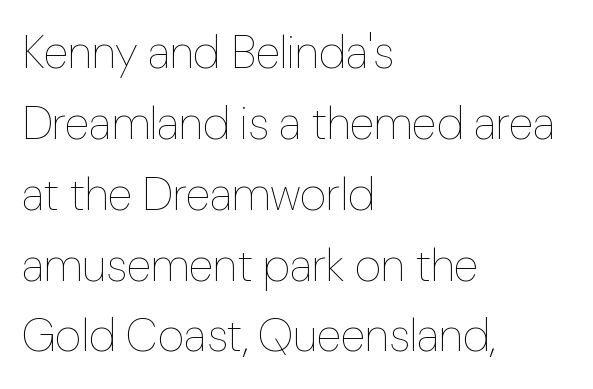
The lines in this sample share a left origin and differ only in where they stop. Honestly, there is no underline to notice here at all. Vertical strokes here are truly vertical. Is the type heavy? It reads as light-to-regular instead. Looks like regular typesetting: each glyph gets only the width it needs. Each word holds together tightly as a unit, with standard inter-letter gaps.
